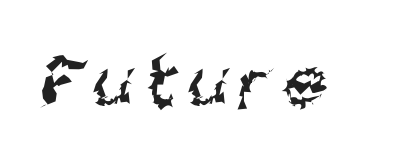
Font category for this specimen: sans-serif. This sample has the flowing, uneven cadence of proportional lettering. Weight: in the light-to-regular range. Descenders are the only things crossing below the line.
